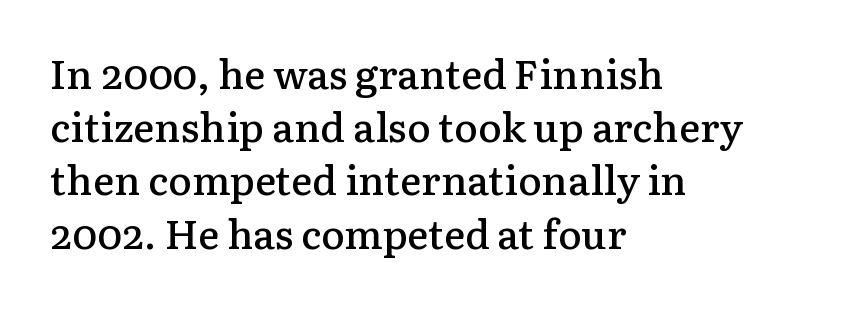
{"serif": "yes", "italic": "no", "bold": "semi", "weight": "semibold", "width": "normal", "stroke_contrast": "low", "x_height": "medium", "monospaced": "no", "underline": "no", "align": "left", "line_spacing": "normal", "line_spacing_ratio": 1.33, "letter_spacing": "normal", "letter_spacing_em": 0.0, "glyph_px": 40}
